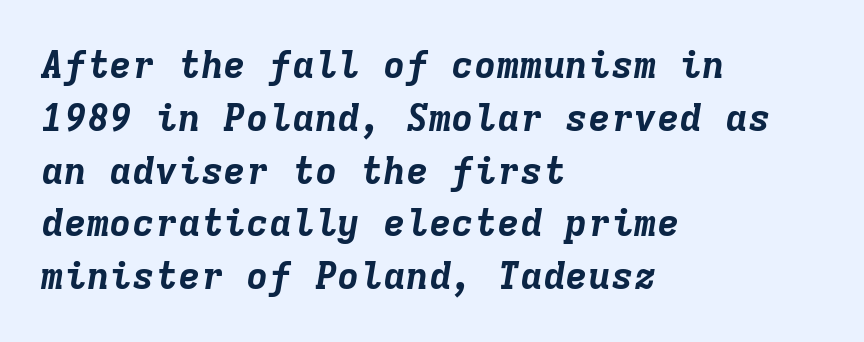
{"italic": "yes", "lean": "right", "slant_degrees": 9, "bold": "yes", "weight": "bold", "width": "normal", "stroke_contrast": "low", "x_height": "medium", "monospaced": "yes", "underline": "no", "align": "left", "line_spacing": "normal", "line_spacing_ratio": 1.39, "letter_spacing": "normal", "letter_spacing_em": 0.0, "glyph_px": 38}
